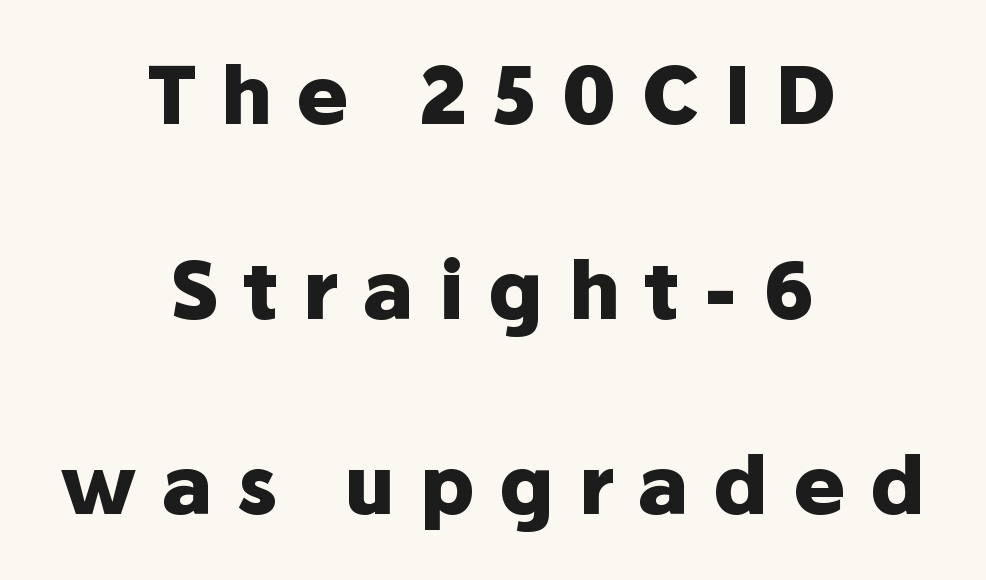
{"serif": "no", "italic": "no", "bold": "yes", "weight": "heavy", "width": "normal", "stroke_contrast": "low", "x_height": "medium", "monospaced": "no", "underline": "no", "align": "center", "line_spacing": "loose", "line_spacing_ratio": 2.47, "letter_spacing": "wide", "letter_spacing_em": 0.31, "glyph_px": 79}
